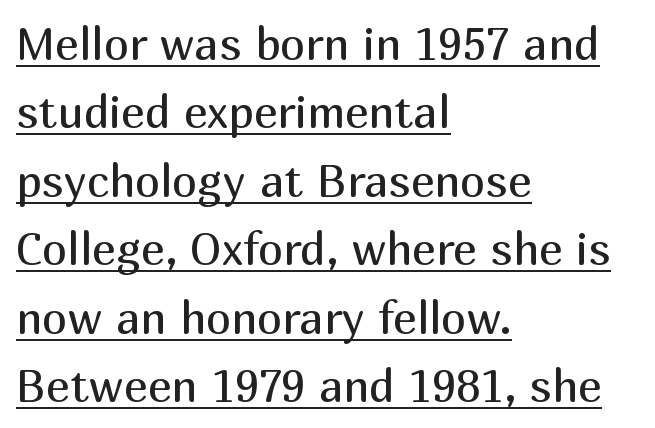
Horizontal bands of white between lines are of average thickness. Default kerning and tracking; the words read as compact shapes. Note the varied advance widths — an 'i' is clearly narrower than an 'm'. If you drew a line through each stem, it would be perfectly vertical.
